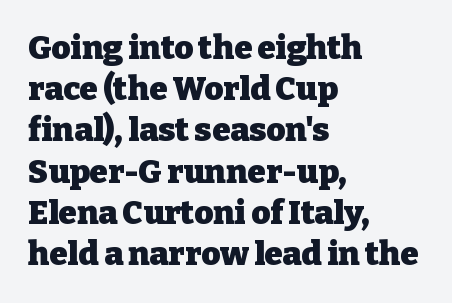
The image shows 33 px heavy serif type, upright; set left-aligned, normal line spacing (1.25x), normal letter spacing, not underlined; low stroke contrast and a medium x-height.
